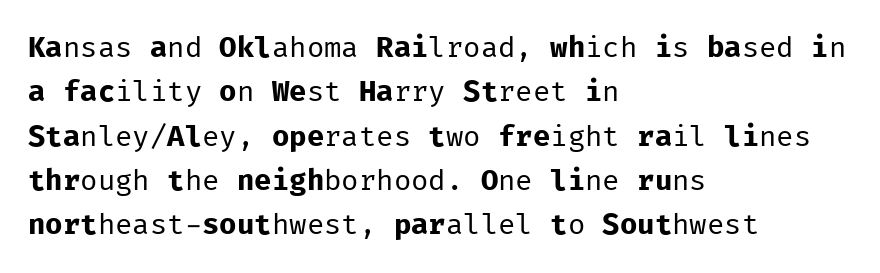
Q: Is the text bold? A: No.
Q: Is the text italic (slanted)? A: No, it is upright.
Q: Is the typeface a serif or a sans-serif typeface? A: Sans-serif.
Q: Is the text underlined? A: No.
Q: How is the paragraph aligned? A: Left-aligned.
Q: Is the spacing between letters normal or unusually wide? A: Normal.
Q: Is the spacing between lines tight, normal or loose? A: Normal.
Q: Width (condensed, normal, or wide)? A: Normal.
Q: Stroke contrast? A: Low.
Q: x-height? A: Medium.
Q: Monospaced? A: Yes.
